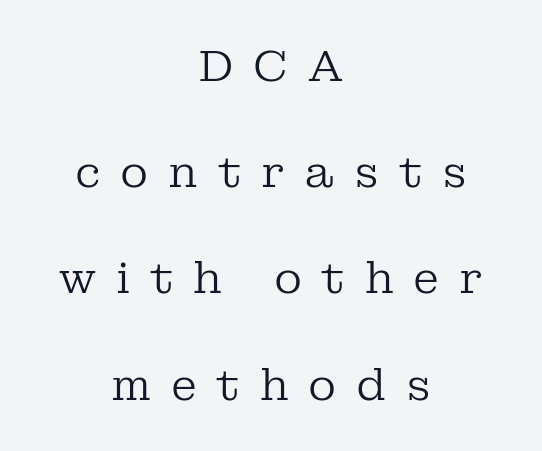
{"serif": "yes", "italic": "no", "bold": "no", "weight": "regular", "width": "normal", "stroke_contrast": "low", "x_height": "medium", "monospaced": "no", "underline": "no", "align": "center", "line_spacing": "loose", "line_spacing_ratio": 2.47, "letter_spacing": "wide", "letter_spacing_em": 0.46, "glyph_px": 43}
